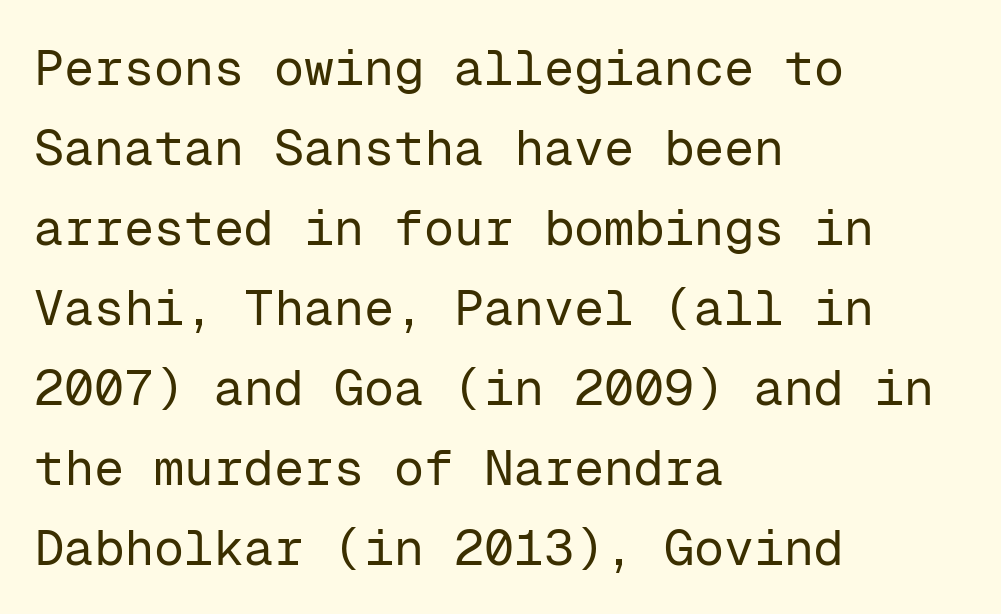
{"serif": "no", "italic": "no", "bold": "no", "weight": "regular", "width": "normal", "stroke_contrast": "low", "x_height": "medium", "monospaced": "yes", "underline": "no", "align": "left", "line_spacing": "normal", "line_spacing_ratio": 1.6, "letter_spacing": "normal", "letter_spacing_em": 0.0, "glyph_px": 50}
